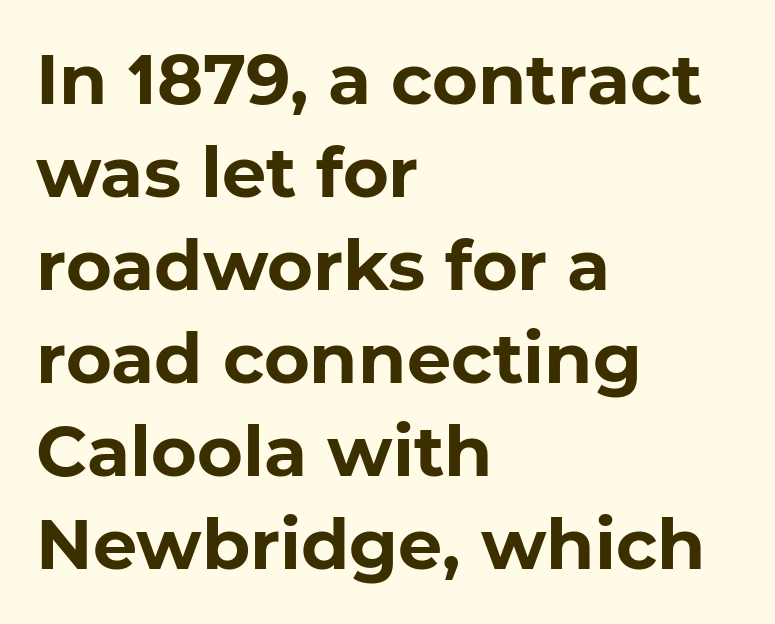
{"serif": "no", "bold": "yes", "weight": "bold", "width": "normal", "stroke_contrast": "low", "x_height": "medium", "monospaced": "no", "underline": "no", "align": "left", "line_spacing": "normal", "line_spacing_ratio": 1.33, "letter_spacing": "normal", "letter_spacing_em": 0.0, "glyph_px": 70}
